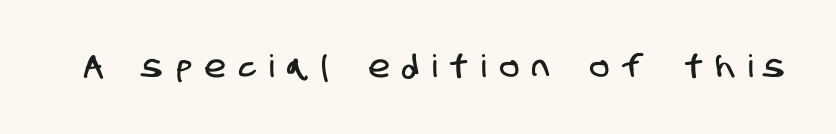
The image shows 31 px condensed sans-serif type; set unusually wide letter spacing (+0.45 em), not underlined; low stroke contrast and a large x-height.
